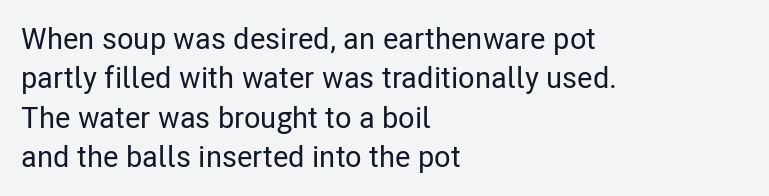
Q: Is the text italic (slanted)? A: No, it is upright.
Q: Is the typeface a serif or a sans-serif typeface? A: Sans-serif.
Q: Is the text underlined? A: No.
Q: How is the paragraph aligned? A: Left-aligned.
Q: Is the spacing between letters normal or unusually wide? A: Normal.
Q: Is the spacing between lines tight, normal or loose? A: Normal.
Q: Width (condensed, normal, or wide)? A: Condensed.
Q: Stroke contrast? A: Low.
Q: x-height? A: Medium.
Q: Monospaced? A: No.
